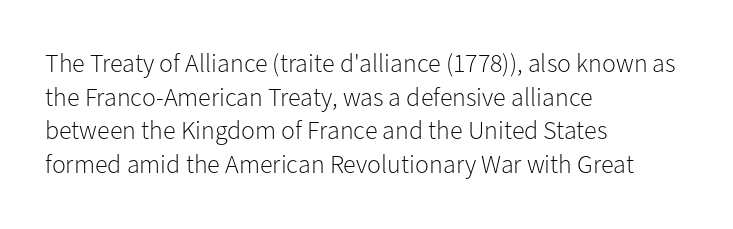
The image shows 26 px text type, upright; set left-aligned, normal line spacing (1.29x), normal letter spacing, not underlined.
